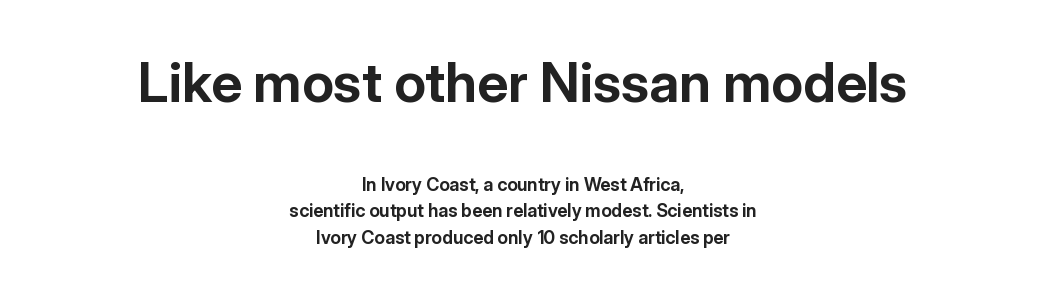
Q: Is the text bold? A: Yes.
Q: Is the text italic (slanted)? A: No, it is upright.
Q: Is the typeface a serif or a sans-serif typeface? A: Sans-serif.
Q: Is the text underlined? A: No.
Q: How is the paragraph aligned? A: Centered.
Q: Is the spacing between letters normal or unusually wide? A: Normal.
Q: Is the spacing between lines tight, normal or loose? A: Normal.
Q: Which block of text is set in a larger size, the first (top) or the second (bottom)? A: The first (top) one.
Q: Width (condensed, normal, or wide)? A: Normal.
Q: Stroke contrast? A: Low.
Q: x-height? A: Medium.
Q: Monospaced? A: No.
